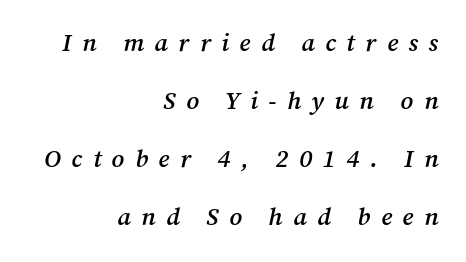
Q: Is the text bold? A: Semi-bold.
Q: Is the text italic (slanted)? A: Yes, it leans right by about 12 degrees.
Q: Is the text underlined? A: No.
Q: How is the paragraph aligned? A: Right-aligned.
Q: Is the spacing between letters normal or unusually wide? A: Unusually wide.
Q: Is the spacing between lines tight, normal or loose? A: Loose.
